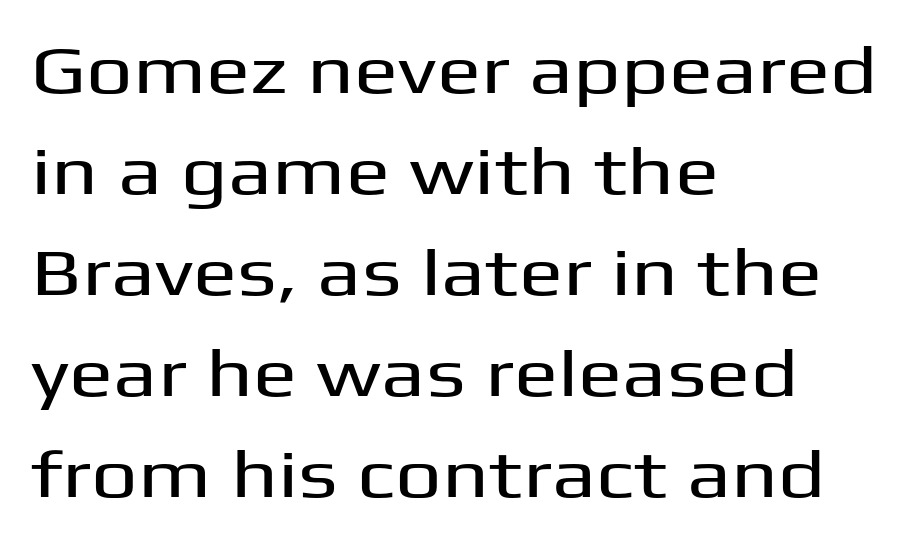
The passage shown is typeset with a sans-serif family. A typesetter would mark this as roman, not italic. Layout note: lines flush left. The rows are spaced the way most documents space them.
